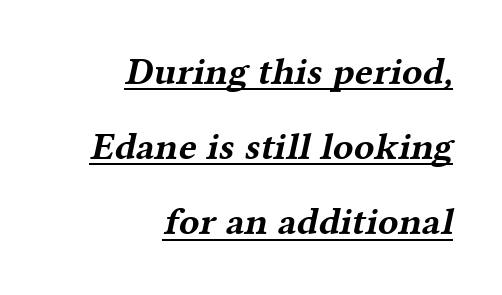
{"serif": "yes", "bold": "yes", "weight": "bold", "width": "wide", "stroke_contrast": "medium", "x_height": "medium", "monospaced": "no", "underline": "yes", "align": "right", "line_spacing": "loose", "line_spacing_ratio": 1.98, "letter_spacing": "normal", "letter_spacing_em": 0.0, "glyph_px": 38}
